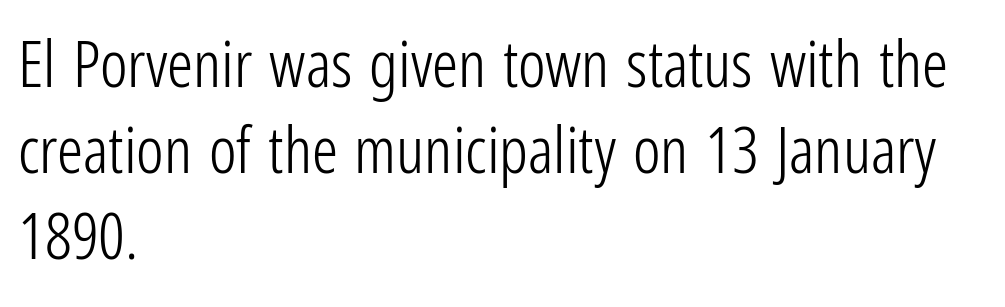
The image shows 65 px light, condensed sans-serif type, upright; set left-aligned, normal line spacing (1.32x), normal letter spacing, not underlined; low stroke contrast and a medium x-height.
